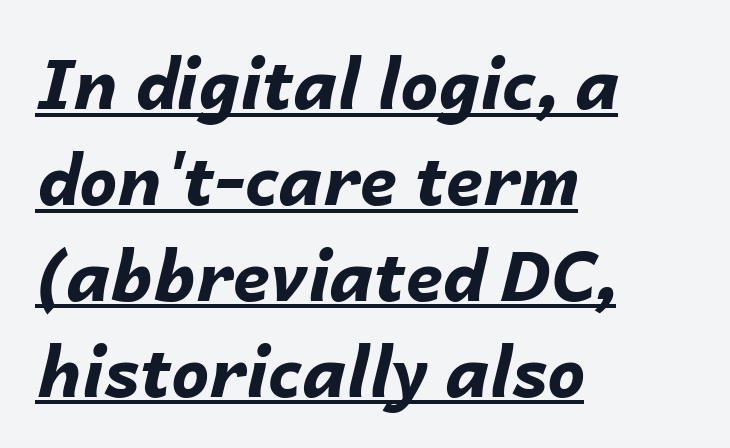
The image shows 68 px bold type, italic (leaning right); set left-aligned, normal line spacing (1.41x), normal letter spacing, underlined; low stroke contrast and a medium x-height.
